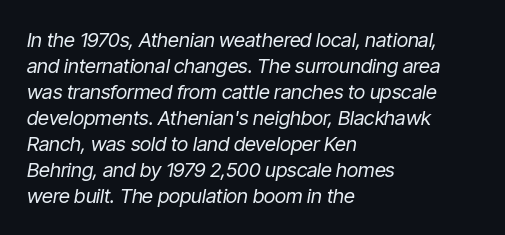
Q: Is the text bold? A: No.
Q: Is the text italic (slanted)? A: Yes, it leans right by about 9 degrees.
Q: Is the text underlined? A: No.
Q: How is the paragraph aligned? A: Left-aligned.
Q: Is the spacing between letters normal or unusually wide? A: Normal.
Q: Is the spacing between lines tight, normal or loose? A: Normal.
